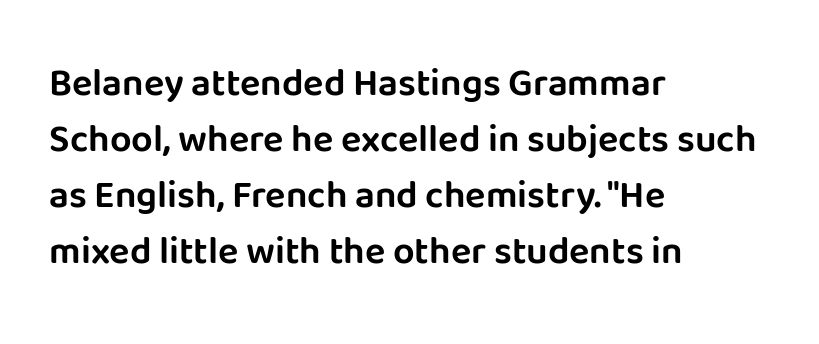
{"serif": "no", "italic": "no", "width": "normal", "stroke_contrast": "low", "x_height": "large", "monospaced": "no", "underline": "no", "align": "left", "line_spacing": "normal", "line_spacing_ratio": 1.47, "letter_spacing": "normal", "letter_spacing_em": 0.0, "glyph_px": 38}
